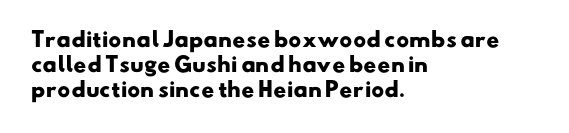
The rag falls on the right side of this text block. Check under the words: just untouched page. Evenly set lines give the paragraph a standard silhouette. A dark, heavy texture on the line: the type is bold. Tracking value appears to be zero — textbook default spacing.
